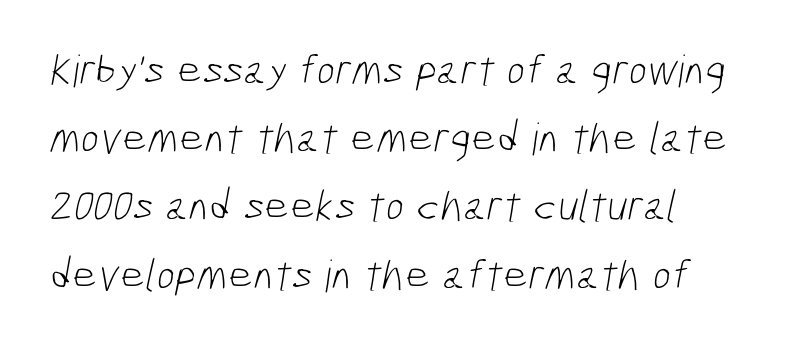
Q: Is the text bold? A: No.
Q: Is the typeface a serif or a sans-serif typeface? A: Sans-serif.
Q: Is the text underlined? A: No.
Q: How is the paragraph aligned? A: Left-aligned.
Q: Is the spacing between letters normal or unusually wide? A: Normal.
Q: Is the spacing between lines tight, normal or loose? A: Normal.
Q: Width (condensed, normal, or wide)? A: Condensed.
Q: Stroke contrast? A: Low.
Q: x-height? A: Medium.
Q: Monospaced? A: No.
